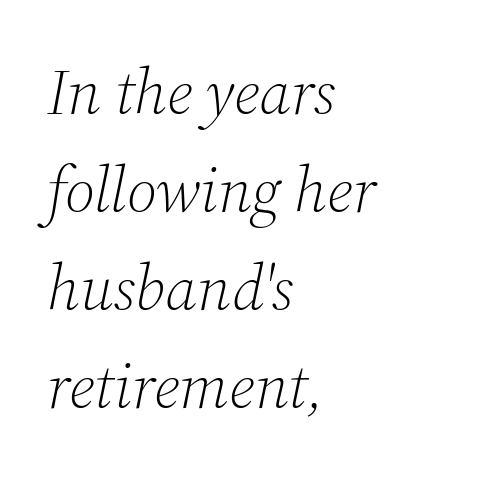
Observe the lean: these are italic letterforms. No chunkiness to these letters — they're not bold. Caption: standard tracking, unaltered. Serif or sans? Serif — the stroke terminals have little feet.
